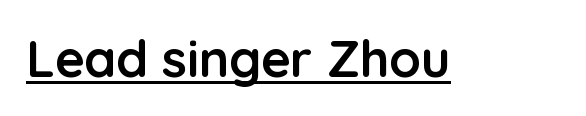
The image shows 51 px semibold sans-serif type, upright; set normal letter spacing, underlined; low stroke contrast and a medium x-height.
